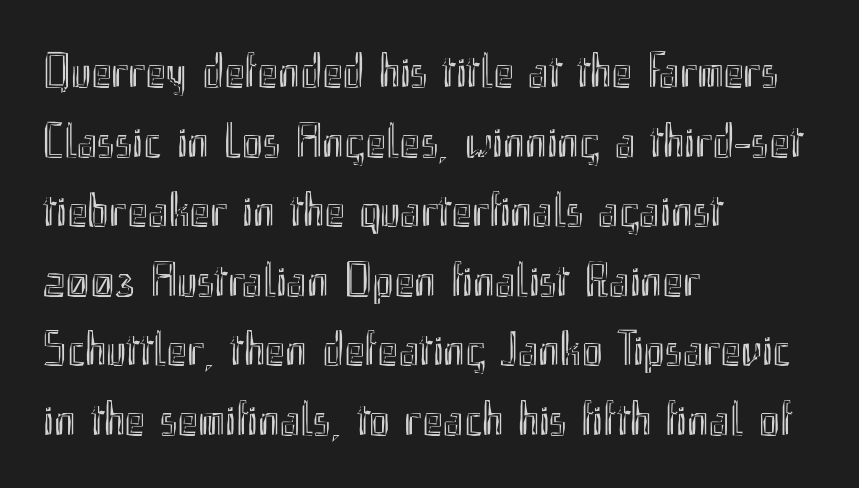
{"italic": "no", "width": "condensed", "x_height": "small", "monospaced": "no", "underline": "no", "align": "left", "line_spacing": "normal", "line_spacing_ratio": 1.42, "letter_spacing": "normal", "letter_spacing_em": 0.0, "glyph_px": 49}
